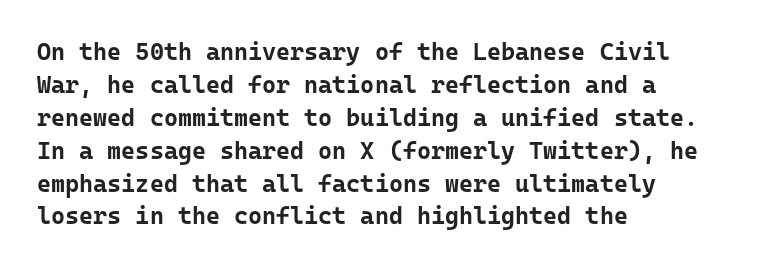
The image shows 24 px bold type, upright; set left-aligned, normal line spacing (1.37x), normal letter spacing, not underlined.
